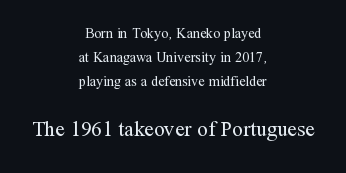
{"italic": "no", "bold": "no", "underline": "no", "align": "center", "line_spacing_ratio": 1.73, "letter_spacing": "normal", "letter_spacing_em": 0.0, "larger_block": "second", "size_ratio": 1.5, "glyph_px": 21}
